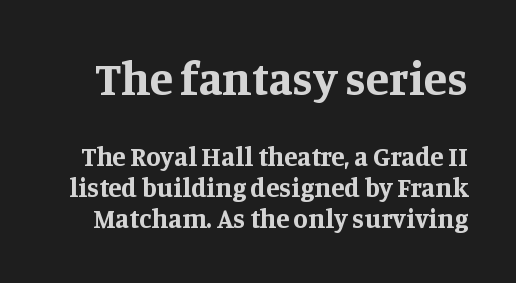
Q: Is the text bold? A: Yes.
Q: Is the text italic (slanted)? A: No, it is upright.
Q: Is the typeface a serif or a sans-serif typeface? A: Serif.
Q: Is the text underlined? A: No.
Q: Is the spacing between letters normal or unusually wide? A: Normal.
Q: Is the spacing between lines tight, normal or loose? A: Tight.
Q: Which block of text is set in a larger size, the first (top) or the second (bottom)? A: The first (top) one.
Q: Width (condensed, normal, or wide)? A: Normal.
Q: Stroke contrast? A: Medium.
Q: x-height? A: Large.
Q: Monospaced? A: No.
